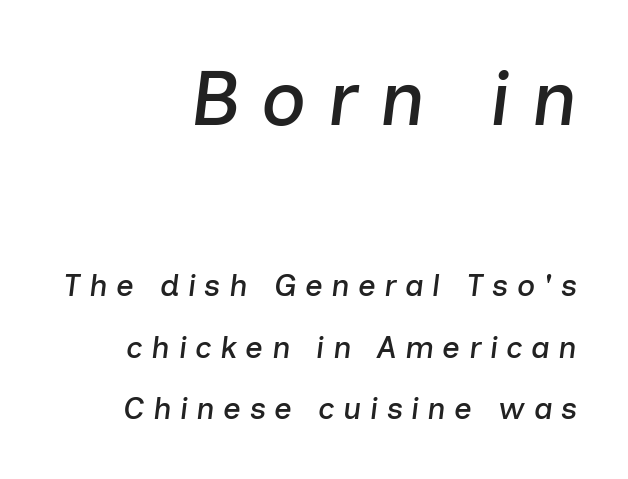
The image shows 77 px text type, italic (leaning right); set right-aligned, loose line spacing (1.99x), unusually wide letter spacing (+0.27 em), not underlined; the first (top) block is 2.48x larger; low stroke contrast and a medium x-height.
